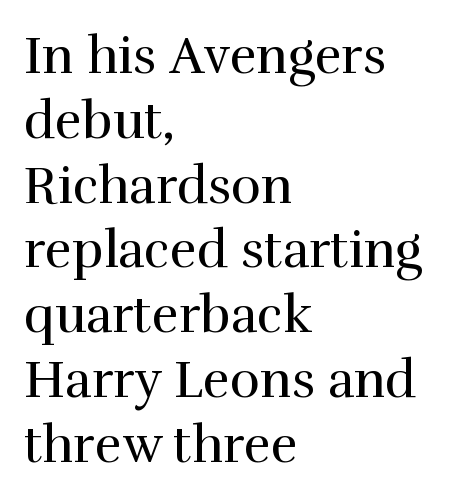
Q: Is the text bold? A: No.
Q: Is the text italic (slanted)? A: No, it is upright.
Q: Is the typeface a serif or a sans-serif typeface? A: Serif.
Q: Is the text underlined? A: No.
Q: How is the paragraph aligned? A: Left-aligned.
Q: Is the spacing between letters normal or unusually wide? A: Normal.
Q: Is the spacing between lines tight, normal or loose? A: Normal.
Q: Width (condensed, normal, or wide)? A: Normal.
Q: Stroke contrast? A: High.
Q: x-height? A: Medium.
Q: Monospaced? A: No.
